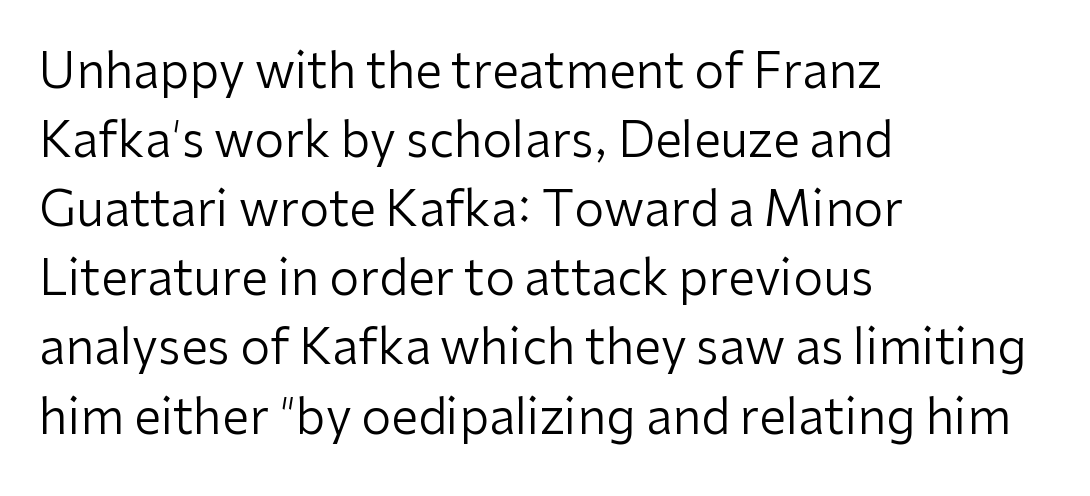
The image shows 48 px regular-weight sans-serif type, upright; set left-aligned, normal line spacing (1.44x), normal letter spacing, not underlined; low stroke contrast and a medium x-height.
